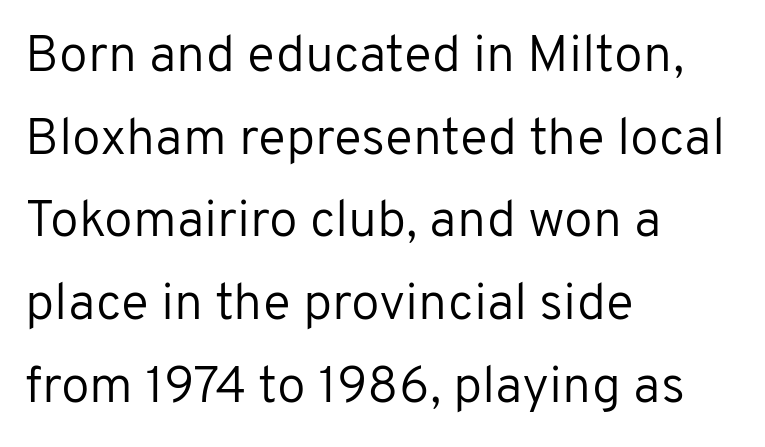
Looks like regular typesetting: each glyph gets only the width it needs. Does the leading feel generous? No, just average. Nothing unusual about the tracking: characters are spaced as the font intends. Rule under the text: the space is simply empty. The typeface chosen for these lines omits serifs.
